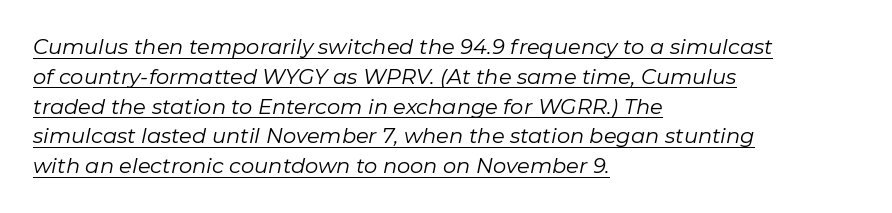
The image shows 21 px text type, italic (leaning right); set left-aligned, normal line spacing (1.42x), normal letter spacing, underlined.
